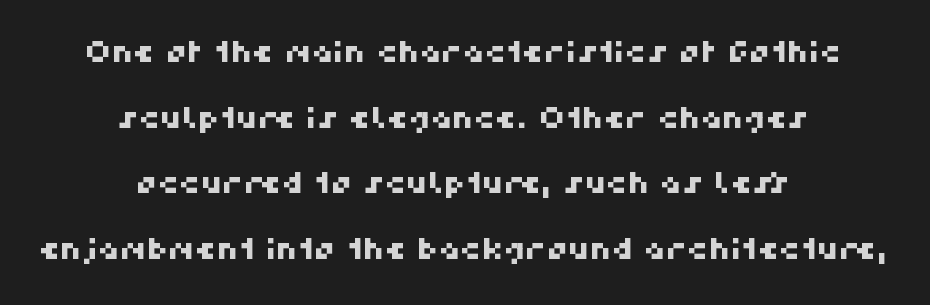
Q: Is the typeface a serif or a sans-serif typeface? A: Sans-serif.
Q: Is the text underlined? A: No.
Q: How is the paragraph aligned? A: Centered.
Q: Is the spacing between letters normal or unusually wide? A: Normal.
Q: Is the spacing between lines tight, normal or loose? A: Loose.
Q: Width (condensed, normal, or wide)? A: Normal.
Q: Stroke contrast? A: High.
Q: x-height? A: Medium.
Q: Monospaced? A: No.
